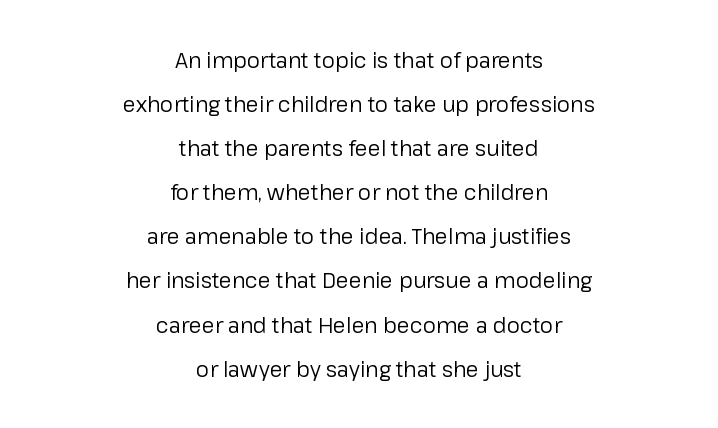
Weight: in the light-to-regular range. The letters stand upright; this is a roman face. The tracking reads as untouched default to a designer's eye. Horizontal alignment here is central, giving a formal, balanced look.
